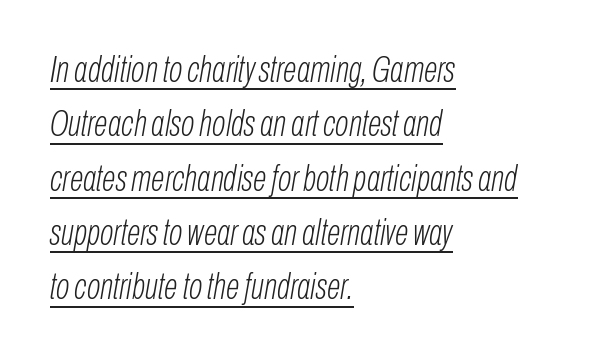
Q: Is the text bold? A: No.
Q: Is the text italic (slanted)? A: Yes, it leans right by about 10 degrees.
Q: Is the text underlined? A: Yes.
Q: How is the paragraph aligned? A: Left-aligned.
Q: Is the spacing between letters normal or unusually wide? A: Normal.
Q: Is the spacing between lines tight, normal or loose? A: Normal.
Q: Width (condensed, normal, or wide)? A: Condensed.
Q: Stroke contrast? A: Low.
Q: x-height? A: Medium.
Q: Monospaced? A: No.
